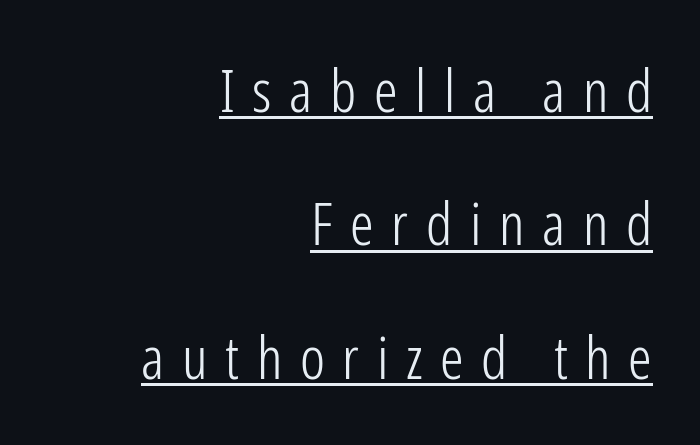
The image shows 59 px light, condensed sans-serif type, upright; set right-aligned, loose line spacing (2.26x), unusually wide letter spacing (+0.3 em), underlined; low stroke contrast and a medium x-height.
